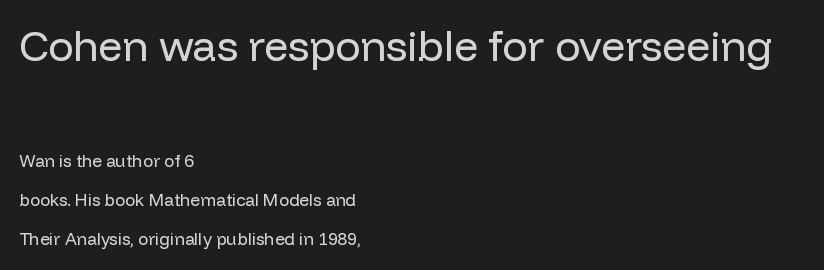
Q: Is the text bold? A: No.
Q: Is the text italic (slanted)? A: No, it is upright.
Q: Is the typeface a serif or a sans-serif typeface? A: Sans-serif.
Q: Is the text underlined? A: No.
Q: How is the paragraph aligned? A: Left-aligned.
Q: Is the spacing between letters normal or unusually wide? A: Normal.
Q: Is the spacing between lines tight, normal or loose? A: Loose.
Q: Which block of text is set in a larger size, the first (top) or the second (bottom)? A: The first (top) one.
Q: Width (condensed, normal, or wide)? A: Normal.
Q: Stroke contrast? A: Low.
Q: x-height? A: Medium.
Q: Monospaced? A: No.
